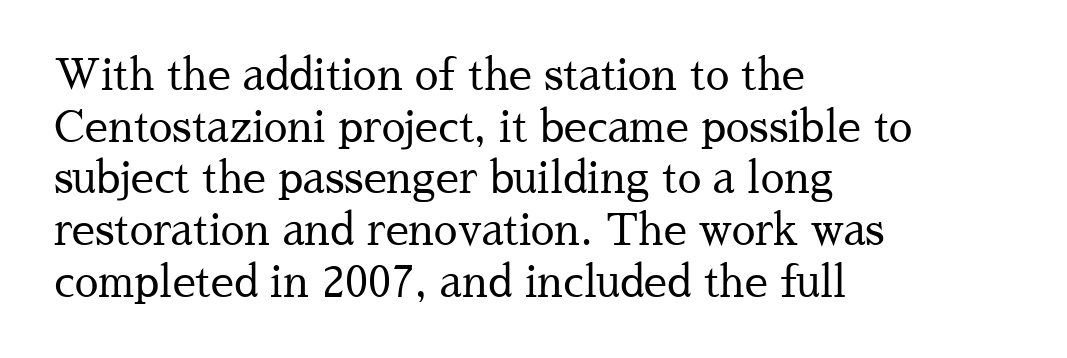
{"serif": "yes", "italic": "no", "bold": "no", "weight": "regular", "width": "normal", "stroke_contrast": "medium", "x_height": "medium", "monospaced": "no", "underline": "no", "align": "left", "line_spacing_ratio": 1.23, "letter_spacing": "normal", "letter_spacing_em": 0.0, "glyph_px": 42}
